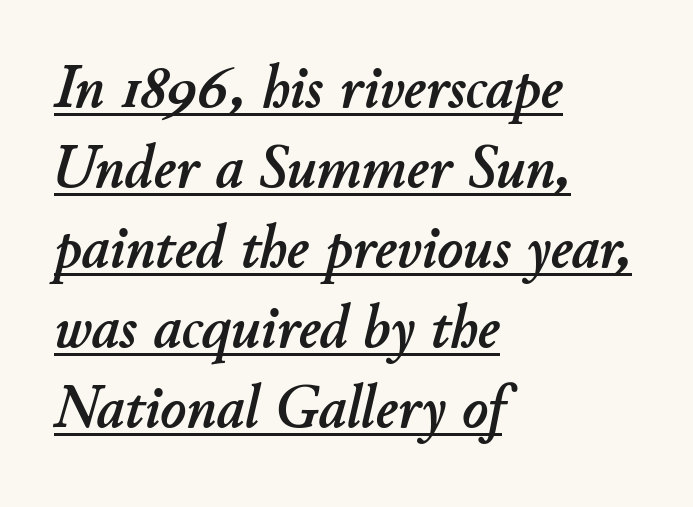
This is oblique type, the kind used for emphasis or titles. Compared with undecorated copy, this sample adds a rule below the words. This sample is left-justified, so line endings fall wherever the words run out. Glyph-to-glyph distance matches everyday printed text. Notice how descenders clear the ascenders below comfortably — that's standard leading. Here the designer chose a conventional face with non-uniform glyph widths.
